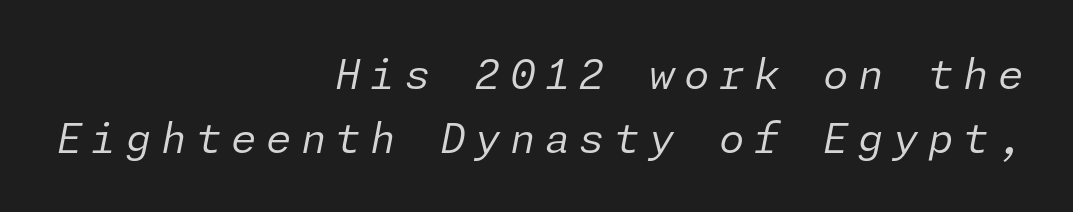
The image shows 41 px regular-weight type, italic (leaning right); set right-aligned, normal line spacing (1.56x), unusually wide letter spacing (+0.23 em), not underlined; low stroke contrast and a medium x-height.
